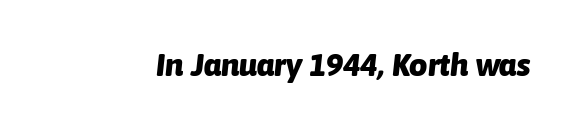
The image shows 32 px heavy type, italic (leaning right); set normal letter spacing, not underlined; low stroke contrast and a medium x-height.
